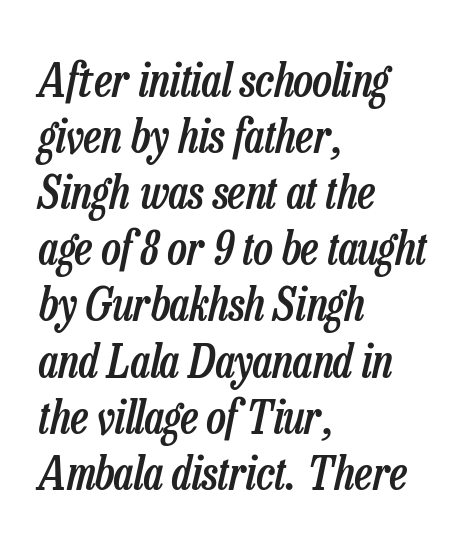
Q: Is the text bold? A: Semi-bold.
Q: Is the text italic (slanted)? A: Yes, it leans right by about 13 degrees.
Q: Is the text underlined? A: No.
Q: How is the paragraph aligned? A: Left-aligned.
Q: Is the spacing between letters normal or unusually wide? A: Normal.
Q: Width (condensed, normal, or wide)? A: Condensed.
Q: Stroke contrast? A: Low.
Q: x-height? A: Medium.
Q: Monospaced? A: No.
